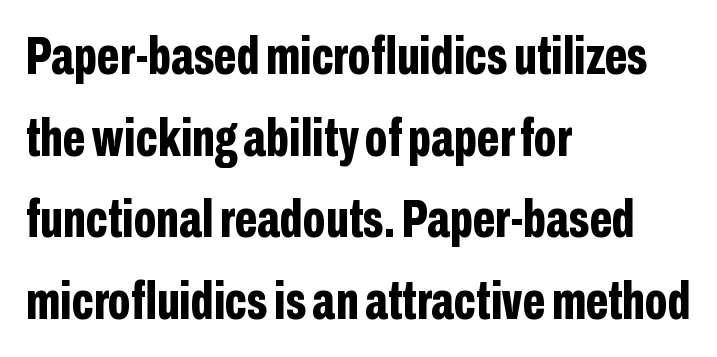
Type style note: lacks serifs. Caption: standard tracking, unaltered. When letters stand straight like this, we call the style roman or upright. Rule under the text: the space is simply empty. Strokes here are thick enough to call this a true bold.
